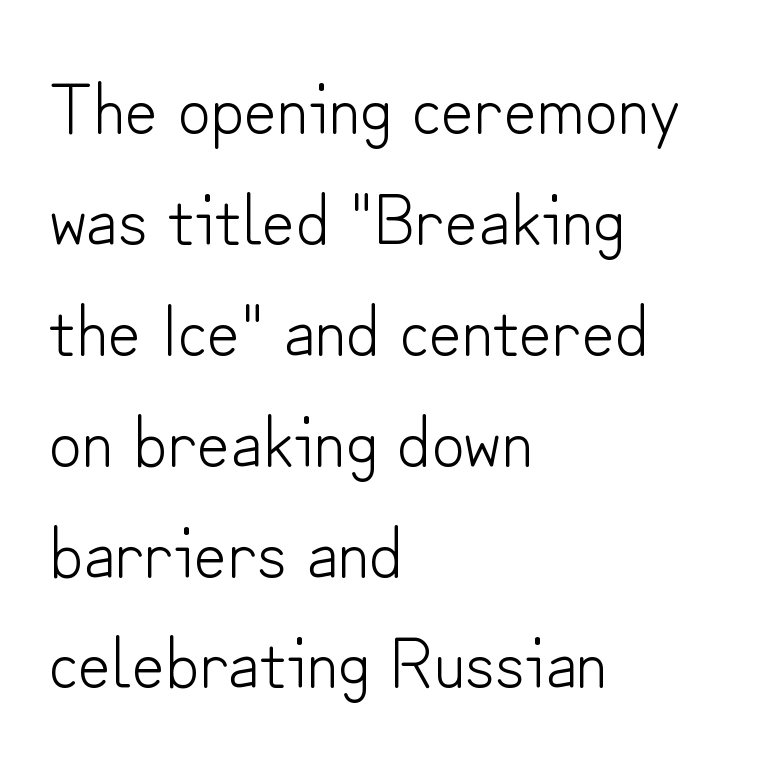
{"serif": "no", "italic": "no", "bold": "no", "weight": "light", "width": "normal", "stroke_contrast": "low", "x_height": "small", "monospaced": "no", "underline": "no", "align": "left", "line_spacing": "normal", "line_spacing_ratio": 1.54, "letter_spacing": "normal", "letter_spacing_em": 0.0, "glyph_px": 72}
